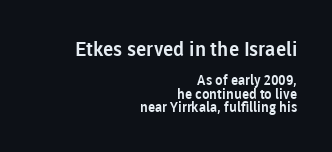
Q: Is the text italic (slanted)? A: No, it is upright.
Q: Is the text underlined? A: No.
Q: How is the paragraph aligned? A: Right-aligned.
Q: Is the spacing between letters normal or unusually wide? A: Normal.
Q: Is the spacing between lines tight, normal or loose? A: Tight.
Q: Which block of text is set in a larger size, the first (top) or the second (bottom)? A: The first (top) one.
